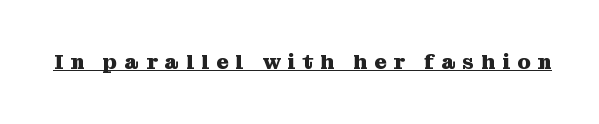
{"italic": "no", "bold": "yes", "underline": "yes", "letter_spacing": "wide", "letter_spacing_em": 0.35, "glyph_px": 21}
